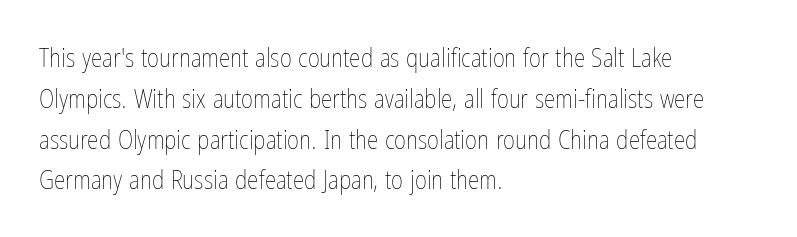
The image shows 26 px text type, upright; set left-aligned, normal line spacing (1.57x), normal letter spacing, not underlined.
